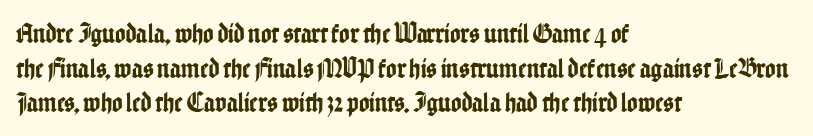
Q: Is the text italic (slanted)? A: No, it is upright.
Q: Is the typeface a serif or a sans-serif typeface? A: Sans-serif.
Q: Is the text underlined? A: No.
Q: How is the paragraph aligned? A: Left-aligned.
Q: Is the spacing between letters normal or unusually wide? A: Normal.
Q: Width (condensed, normal, or wide)? A: Condensed.
Q: Stroke contrast? A: Low.
Q: x-height? A: Medium.
Q: Monospaced? A: No.
